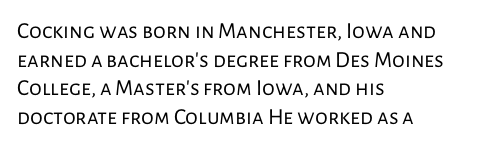
The image shows 23 px text type, upright; set left-aligned, normal line spacing (1.25x), normal letter spacing, not underlined.
